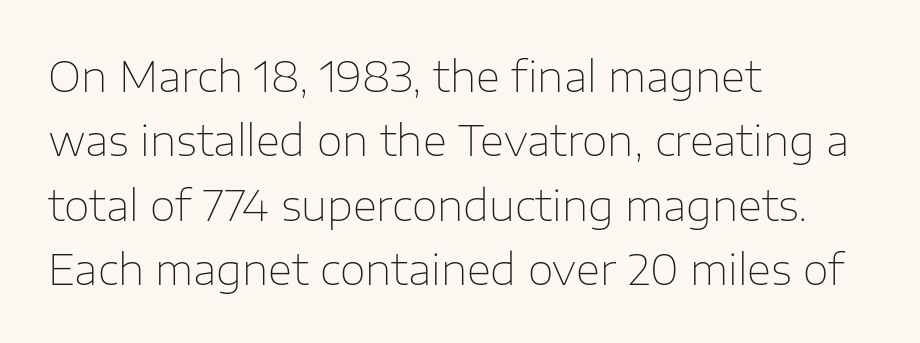
Q: Is the text bold? A: No.
Q: Is the text italic (slanted)? A: No, it is upright.
Q: Is the typeface a serif or a sans-serif typeface? A: Sans-serif.
Q: Is the text underlined? A: No.
Q: How is the paragraph aligned? A: Left-aligned.
Q: Is the spacing between letters normal or unusually wide? A: Normal.
Q: Is the spacing between lines tight, normal or loose? A: Normal.
Q: Width (condensed, normal, or wide)? A: Normal.
Q: Stroke contrast? A: Low.
Q: x-height? A: Medium.
Q: Monospaced? A: No.
